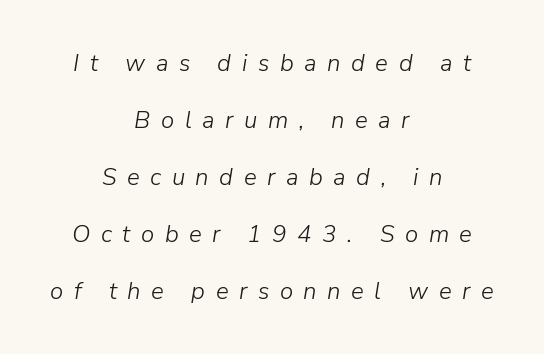
The image shows 24 px text type, italic (leaning right); set centered, loose line spacing (2.37x), unusually wide letter spacing (+0.44 em), not underlined.
